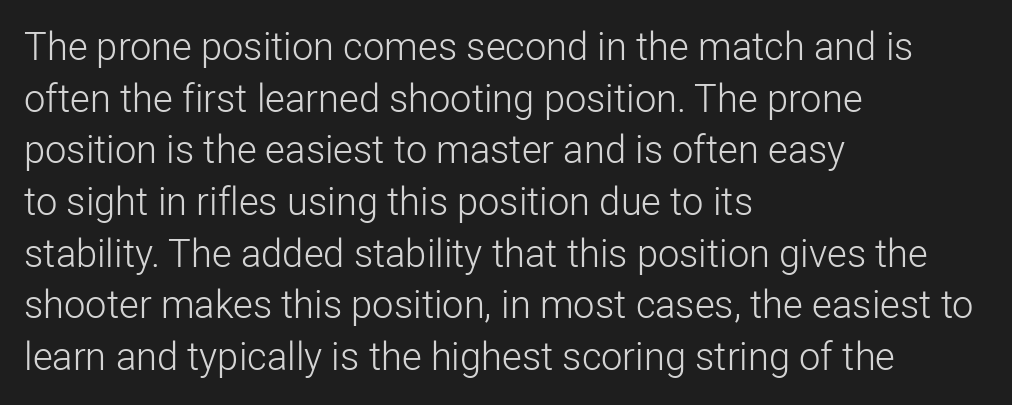
{"serif": "no", "italic": "no", "bold": "no", "weight": "light", "width": "normal", "stroke_contrast": "low", "x_height": "medium", "monospaced": "no", "underline": "no", "align": "left", "line_spacing": "normal", "line_spacing_ratio": 1.36, "letter_spacing": "normal", "letter_spacing_em": 0.0, "glyph_px": 38}
